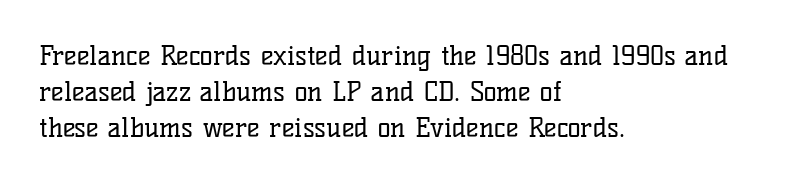
Q: Is the text bold? A: No.
Q: Is the text italic (slanted)? A: No, it is upright.
Q: Is the text underlined? A: No.
Q: How is the paragraph aligned? A: Left-aligned.
Q: Is the spacing between letters normal or unusually wide? A: Normal.
Q: Is the spacing between lines tight, normal or loose? A: Normal.
